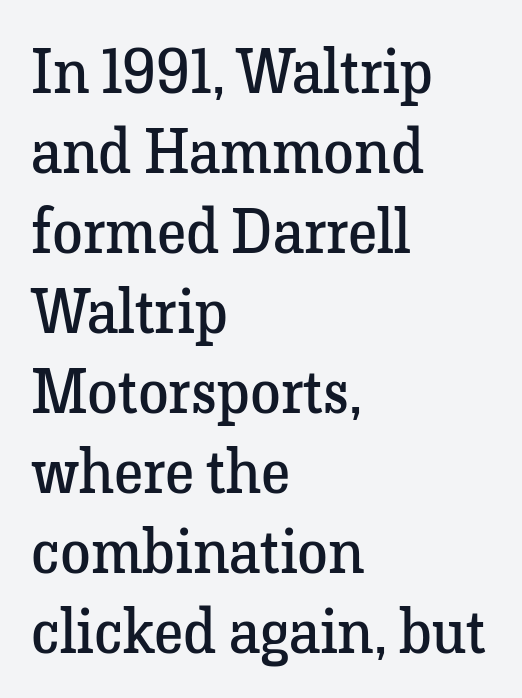
{"serif": "yes", "italic": "no", "bold": "no", "weight": "regular", "width": "normal", "stroke_contrast": "low", "x_height": "medium", "monospaced": "no", "underline": "no", "align": "left", "line_spacing": "normal", "line_spacing_ratio": 1.29, "letter_spacing": "normal", "letter_spacing_em": 0.0, "glyph_px": 62}
